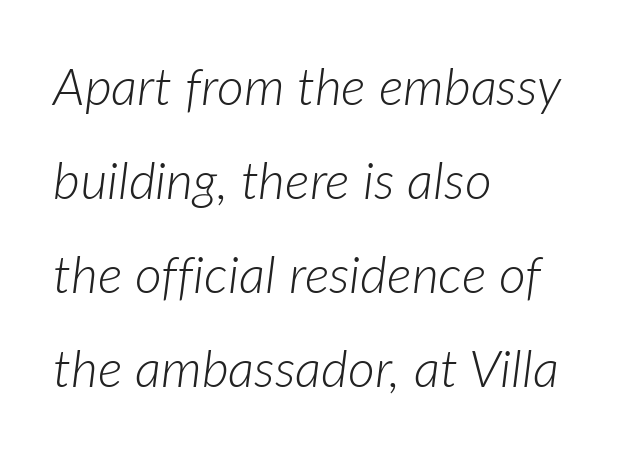
Q: Is the text bold? A: No.
Q: Is the text italic (slanted)? A: Yes, it leans right by about 7 degrees.
Q: Is the text underlined? A: No.
Q: How is the paragraph aligned? A: Left-aligned.
Q: Is the spacing between letters normal or unusually wide? A: Normal.
Q: Width (condensed, normal, or wide)? A: Normal.
Q: Stroke contrast? A: Low.
Q: x-height? A: Medium.
Q: Monospaced? A: No.
